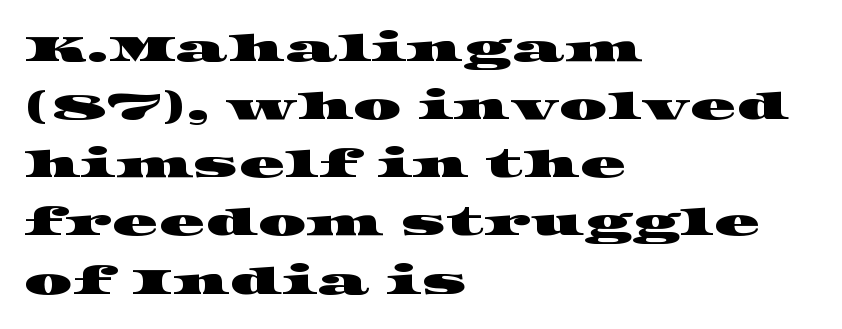
Q: Is the typeface a serif or a sans-serif typeface? A: Serif.
Q: Is the text underlined? A: No.
Q: How is the paragraph aligned? A: Left-aligned.
Q: Is the spacing between letters normal or unusually wide? A: Normal.
Q: Is the spacing between lines tight, normal or loose? A: Normal.
Q: Width (condensed, normal, or wide)? A: Wide.
Q: Stroke contrast? A: High.
Q: x-height? A: Large.
Q: Monospaced? A: No.
